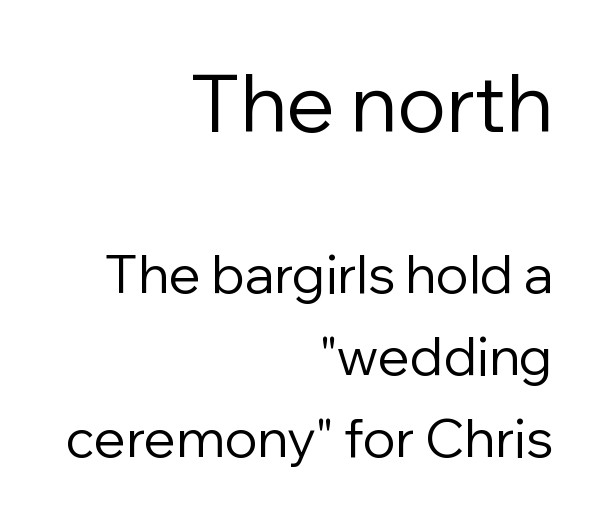
The image shows 80 px regular-weight sans-serif type, upright; set right-aligned, normal line spacing (1.55x), normal letter spacing, not underlined; the first (top) block is 1.51x larger; low stroke contrast and a medium x-height.
